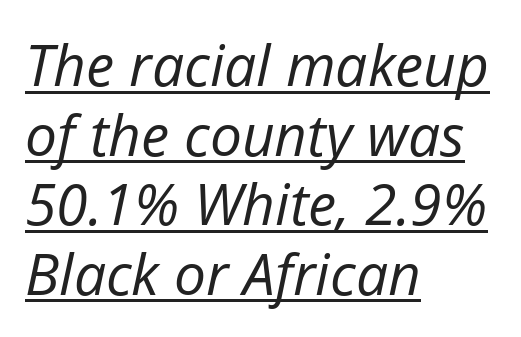
These characters rest on top of a visible drawn line. Here the designer chose a conventional face with non-uniform glyph widths. Emphasis-style slanted type is in use. This is not heavy type; no bold has been used. Here the glyphs are tracked normally, forming tight word shapes.
